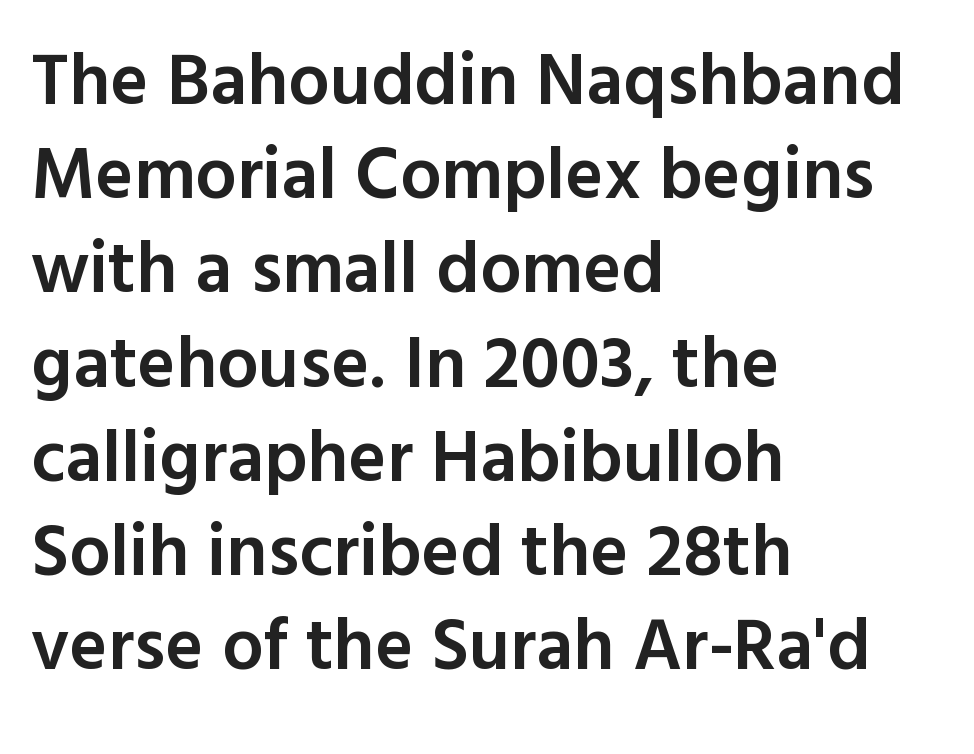
Does the leading feel generous? No, just average. These lines carry some extra weight — a demibold, not a full bold. What stands out about the letter spacing? Nothing — it is the standard amount. Each letter's strokes conclude bluntly, with no projecting serifs.
